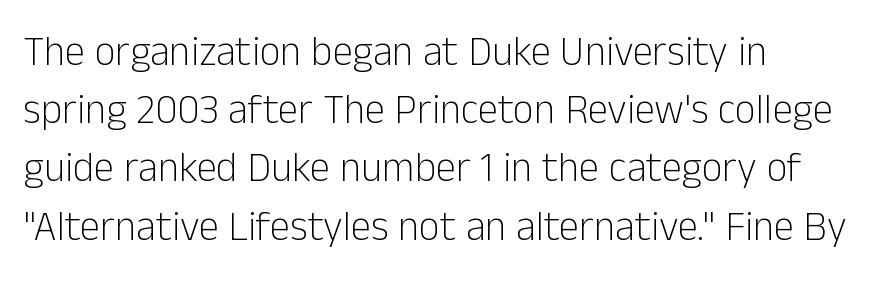
These glyphs show unthickened strokes, regular width or finer. Standard letterfit; no display-style spreading of the glyphs. Is there much room between lines? A standard amount, neither cramped nor airy. Line beginnings align vertically; line endings do not. The passage shown is not underscored anywhere.
